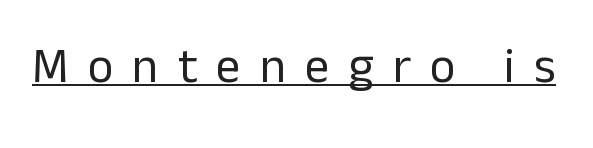
Q: Is the text bold? A: No.
Q: Is the text italic (slanted)? A: No, it is upright.
Q: Is the typeface a serif or a sans-serif typeface? A: Sans-serif.
Q: Is the text underlined? A: Yes.
Q: Is the spacing between letters normal or unusually wide? A: Unusually wide.
Q: Width (condensed, normal, or wide)? A: Normal.
Q: Stroke contrast? A: Low.
Q: x-height? A: Medium.
Q: Monospaced? A: No.
